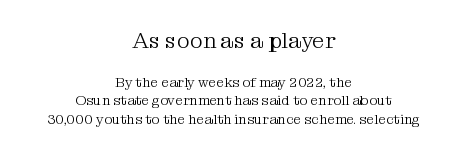
The image shows 22 px text type, upright; set centered, normal line spacing (1.32x), normal letter spacing, not underlined; the first (top) block is 1.57x larger.
